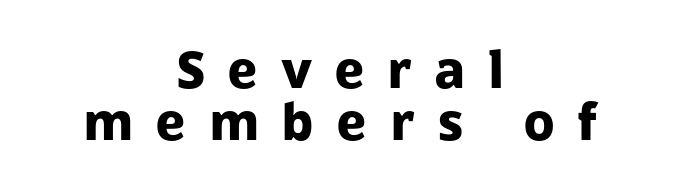
{"serif": "no", "italic": "no", "bold": "yes", "weight": "heavy", "width": "normal", "stroke_contrast": "low", "x_height": "medium", "monospaced": "no", "underline": "no", "align": "center", "line_spacing": "tight", "line_spacing_ratio": 1.04, "letter_spacing": "wide", "letter_spacing_em": 0.48, "glyph_px": 50}
